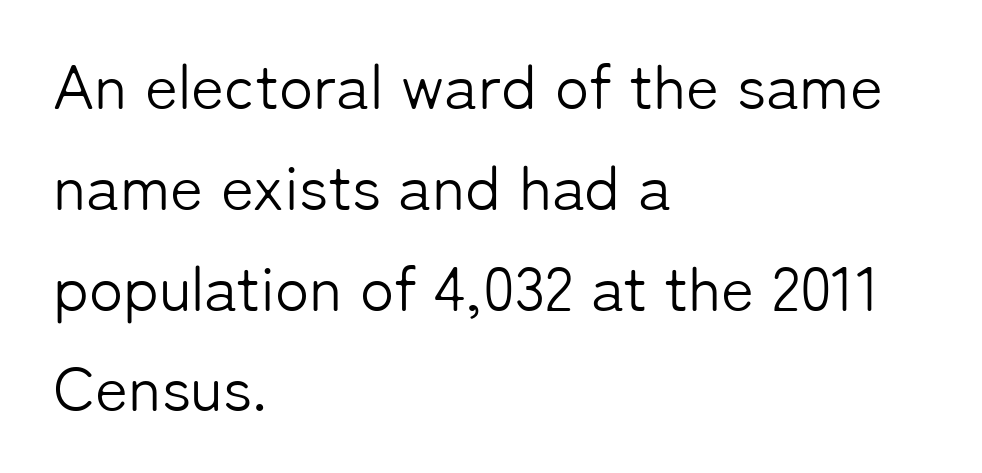
Designer's note — italics off, roman on. Heaviness? Minimal to ordinary, like unemphasized prose. Descender tails drop into unmarked territory. Serifs: no, the terminals of the letterforms are clean.
